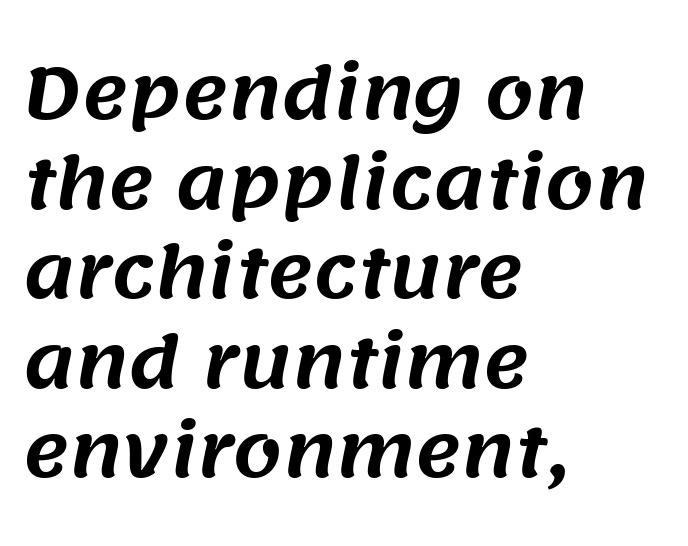
The image shows 70 px sans-serif type; set left-aligned, normal line spacing (1.28x), normal letter spacing, not underlined; medium stroke contrast and a large x-height.
